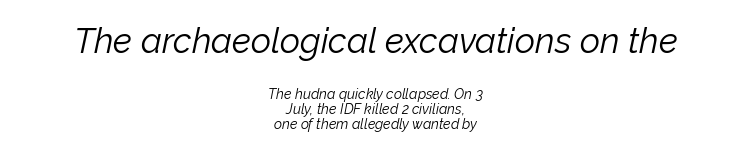
The image shows 35 px light type, italic (leaning right); set centered, tight line spacing (1.06x), normal letter spacing, not underlined; the first (top) block is 2.5x larger; low stroke contrast and a medium x-height.
